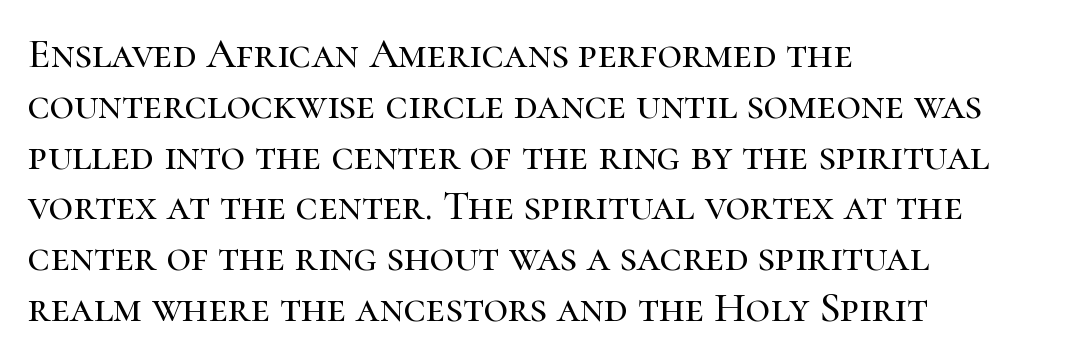
Q: Is the text italic (slanted)? A: No, it is upright.
Q: Is the typeface a serif or a sans-serif typeface? A: Serif.
Q: Is the text underlined? A: No.
Q: How is the paragraph aligned? A: Left-aligned.
Q: Is the spacing between letters normal or unusually wide? A: Normal.
Q: Width (condensed, normal, or wide)? A: Normal.
Q: Stroke contrast? A: High.
Q: x-height? A: Medium.
Q: Monospaced? A: No.
